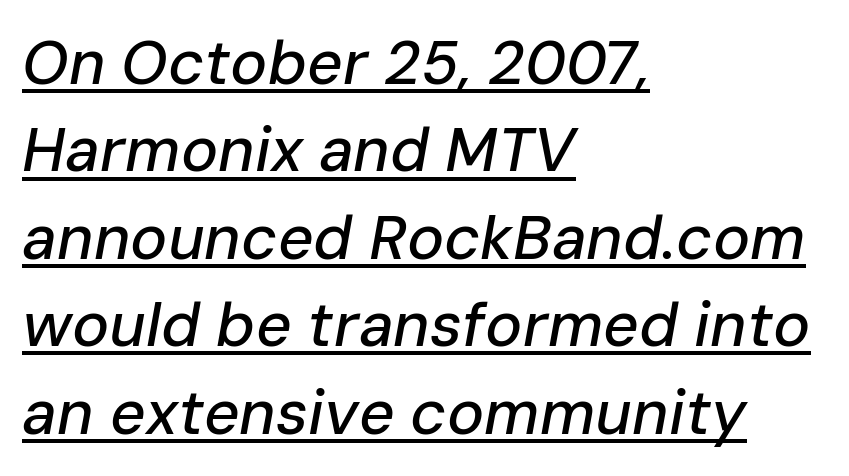
The image shows 62 px text type, italic (leaning right); set left-aligned, normal line spacing (1.41x), normal letter spacing, underlined; low stroke contrast and a medium x-height.
